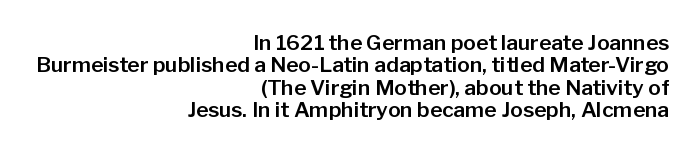
Words appear dense and cohesive because spacing is normal. Compared with a flush-left layout, this one pins lines to the opposite, right side. Honestly, the rows look squashed on top of each other. The string is rendered with underlining switched off. Every stem runs plumb, perpendicular to the baseline.
